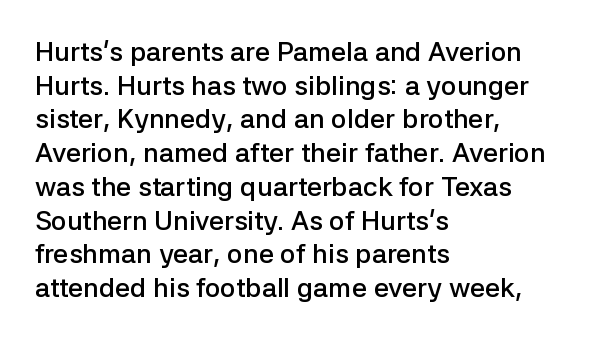
Q: Is the text bold? A: Semi-bold.
Q: Is the text italic (slanted)? A: No, it is upright.
Q: Is the text underlined? A: No.
Q: How is the paragraph aligned? A: Left-aligned.
Q: Is the spacing between letters normal or unusually wide? A: Normal.
Q: Is the spacing between lines tight, normal or loose? A: Normal.
